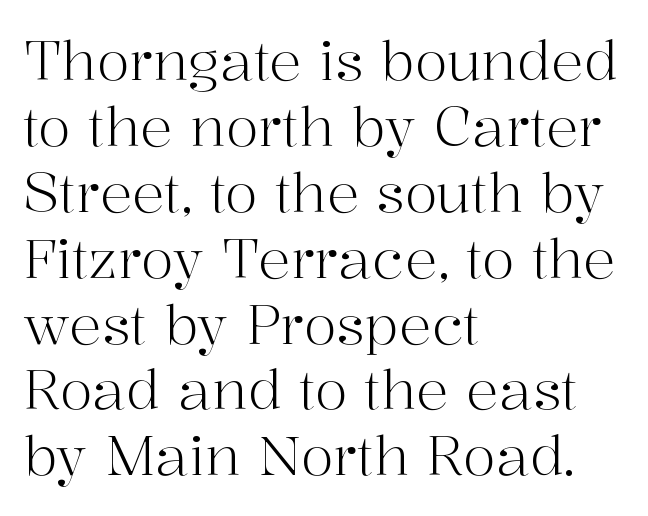
Q: Is the text bold? A: No.
Q: Is the text italic (slanted)? A: No, it is upright.
Q: Is the typeface a serif or a sans-serif typeface? A: Serif.
Q: Is the text underlined? A: No.
Q: How is the paragraph aligned? A: Left-aligned.
Q: Is the spacing between letters normal or unusually wide? A: Normal.
Q: Width (condensed, normal, or wide)? A: Normal.
Q: Stroke contrast? A: High.
Q: x-height? A: Medium.
Q: Monospaced? A: No.
